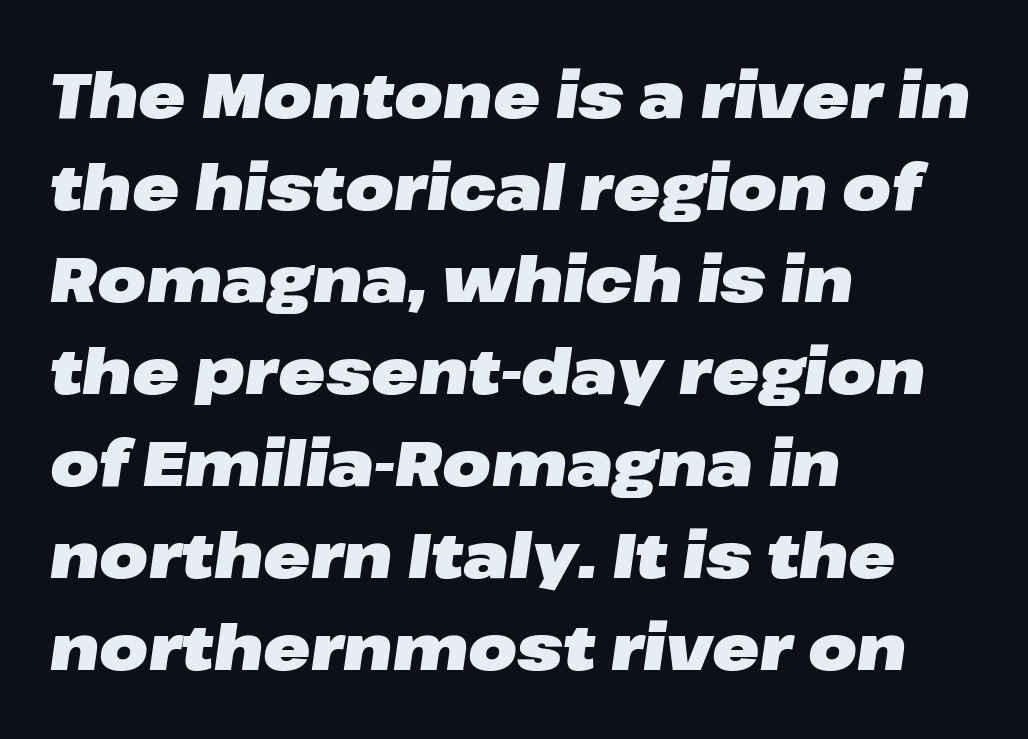
{"italic": "yes", "lean": "right", "slant_degrees": 8, "bold": "yes", "weight": "heavy", "width": "wide", "stroke_contrast": "low", "x_height": "medium", "monospaced": "no", "underline": "no", "align": "left", "line_spacing": "normal", "line_spacing_ratio": 1.46, "letter_spacing": "normal", "letter_spacing_em": 0.0, "glyph_px": 63}
